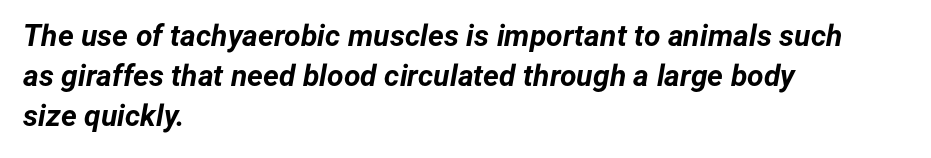
The image shows 30 px bold type, italic (leaning right); set left-aligned, normal line spacing (1.34x), normal letter spacing, not underlined; low stroke contrast and a medium x-height.
